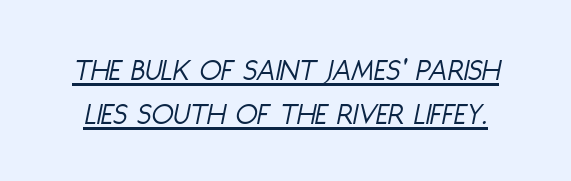
The image shows 32 px light, condensed type, italic (leaning right); set normal line spacing (1.36x), normal letter spacing, underlined; low stroke contrast and a large x-height.
